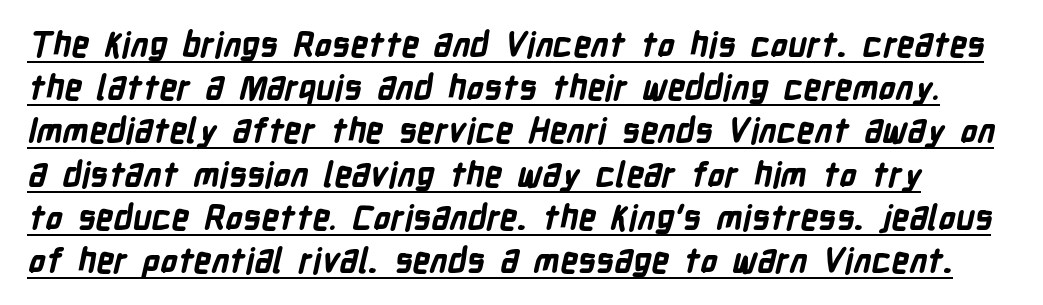
Q: Is the text bold? A: Yes.
Q: Is the typeface a serif or a sans-serif typeface? A: Sans-serif.
Q: Is the text underlined? A: Yes.
Q: Is the spacing between letters normal or unusually wide? A: Normal.
Q: Is the spacing between lines tight, normal or loose? A: Normal.
Q: Width (condensed, normal, or wide)? A: Condensed.
Q: Stroke contrast? A: Low.
Q: x-height? A: Medium.
Q: Monospaced? A: No.
